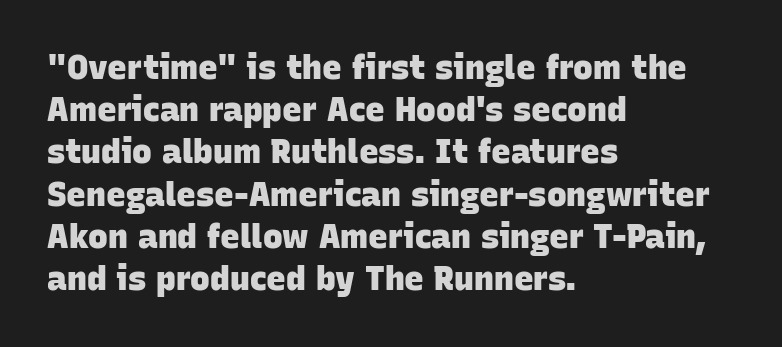
In terms of letterspacing, this is plain default setting. Rows of type keep a routine distance in the vertical direction. Heavy-handed strokes throughout: this text is bold. You can tell from the bare stems that sans-serif type was used. Here the designer chose a conventional face with non-uniform glyph widths. Words float on clear page, feet unadorned.
